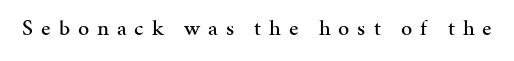
The letters stand straight up with perfectly vertical stems. These lines have a slow, spaced-out rhythm from letter to letter. Unmarked baselines from the first word to the last.
